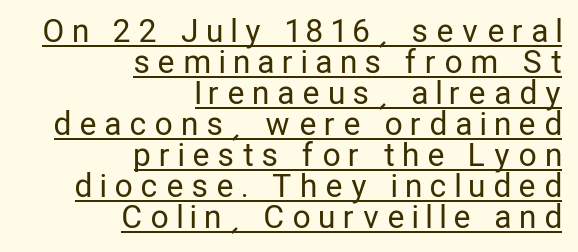
{"serif": "no", "italic": "no", "bold": "no", "weight": "regular", "width": "condensed", "stroke_contrast": "low", "x_height": "medium", "monospaced": "no", "underline": "yes", "align": "right", "line_spacing": "tight", "line_spacing_ratio": 1.0, "letter_spacing": "wide", "letter_spacing_em": 0.3, "glyph_px": 31}
